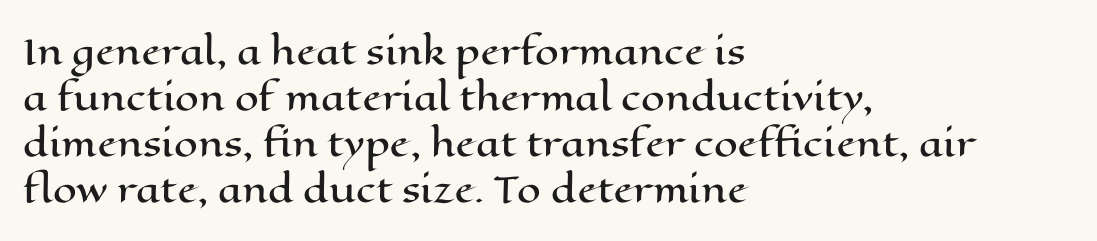
{"italic": "no", "width": "wide", "stroke_contrast": "high", "x_height": "medium", "monospaced": "no", "underline": "no", "align": "left", "line_spacing": "normal", "line_spacing_ratio": 1.35, "letter_spacing": "normal", "letter_spacing_em": 0.0, "glyph_px": 34}
